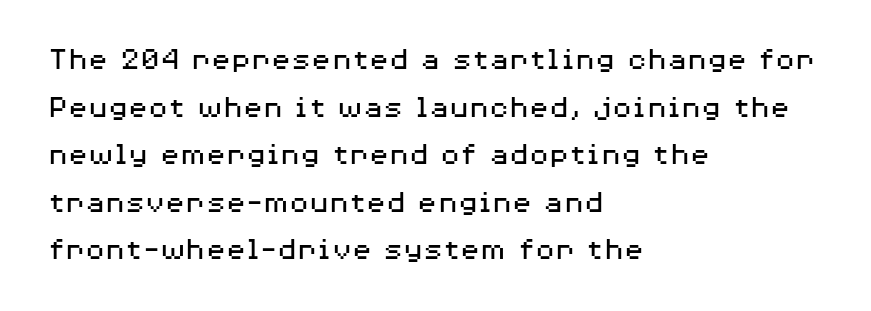
The image shows 33 px regular-weight, wide sans-serif type, upright; set left-aligned, normal line spacing (1.44x), normal letter spacing, not underlined; medium stroke contrast and a medium x-height.
